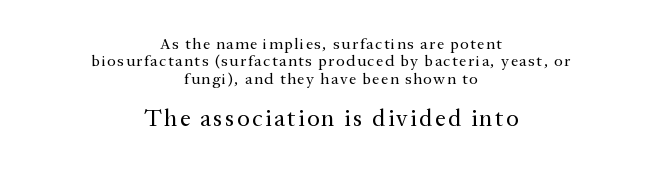
{"italic": "no", "bold": "no", "underline": "no", "align": "center", "line_spacing": "tight", "line_spacing_ratio": 1.08, "larger_block": "second", "size_ratio": 1.5, "glyph_px": 24}
